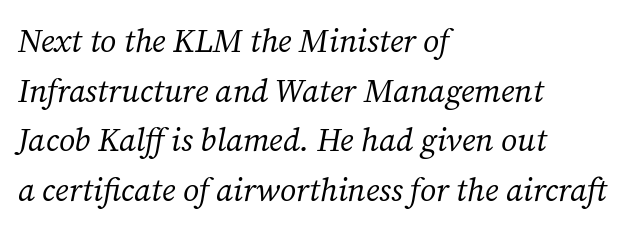
{"serif": "yes", "italic": "yes", "lean": "right", "slant_degrees": 12, "bold": "no", "weight": "regular", "width": "normal", "stroke_contrast": "medium", "x_height": "medium", "monospaced": "no", "underline": "no", "align": "left", "line_spacing": "normal", "line_spacing_ratio": 1.55, "letter_spacing": "normal", "letter_spacing_em": 0.0, "glyph_px": 32}
